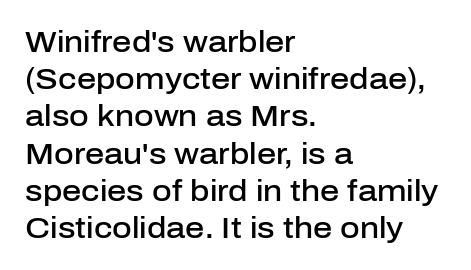
{"serif": "no", "italic": "no", "bold": "semi", "weight": "semibold", "width": "normal", "stroke_contrast": "low", "x_height": "medium", "monospaced": "no", "underline": "no", "align": "left", "line_spacing_ratio": 1.24, "letter_spacing": "normal", "letter_spacing_em": 0.0, "glyph_px": 30}
